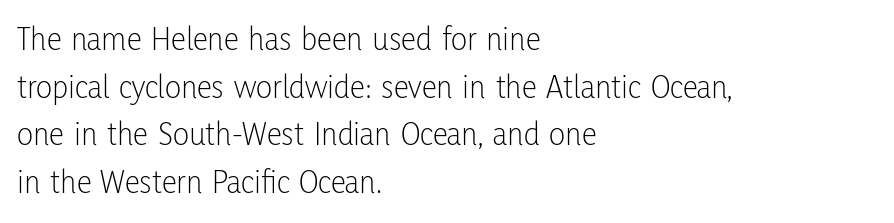
Think standard paragraph weight, or any step lighter than that. Spacing verdict: proportional, widths tailored to each character. The font family rendered here belongs to the sans-serif group. Does the lettering tilt? It doesn't — this is upright. This rendering uses left alignment, leaving the right contour irregular. The block of text has a typical density, with ordinary space between rows.
